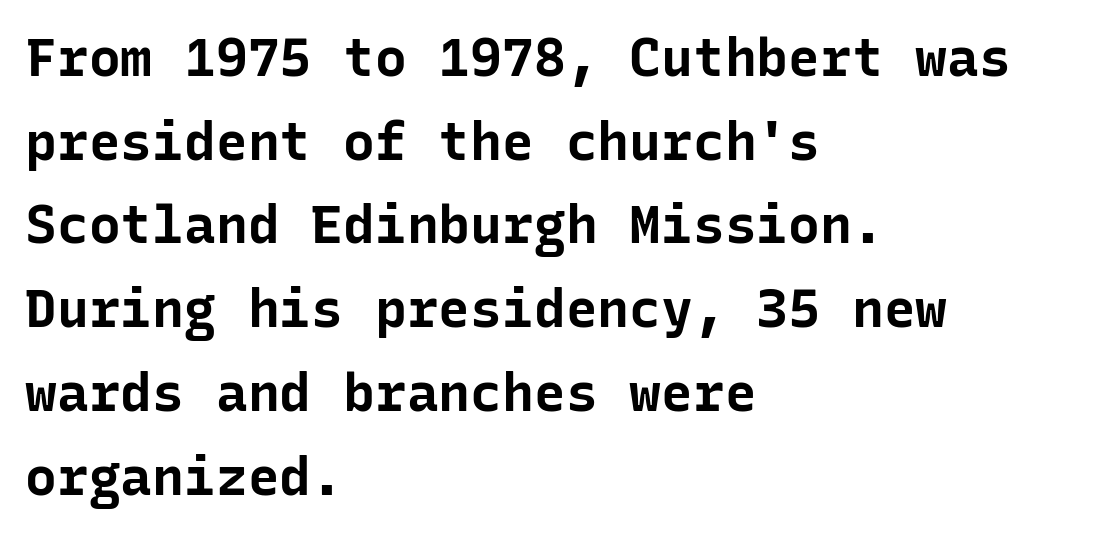
Ascenders rise straight up at ninety degrees. Vertically, the passage feels balanced, rows spaced as you'd expect. These lines are set flush left with a ragged right edge. Words float on clear page, feet unadorned. Compared with typical body copy, the letter spacing here is the same.
